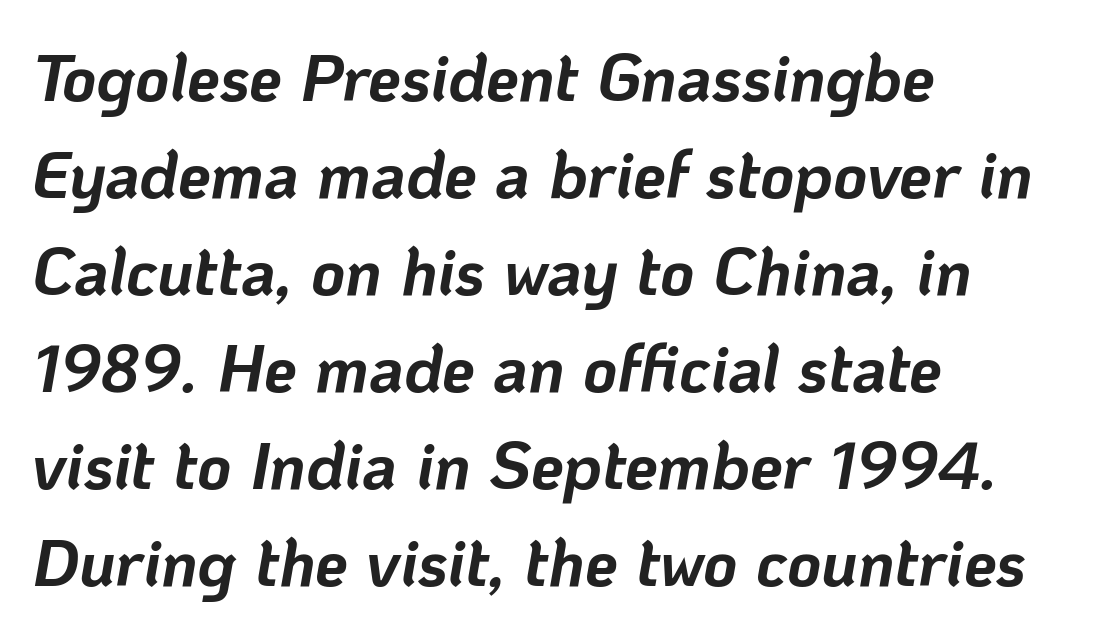
{"italic": "yes", "lean": "right", "slant_degrees": 10, "bold": "yes", "weight": "bold", "width": "normal", "stroke_contrast": "low", "x_height": "medium", "monospaced": "no", "underline": "no", "align": "left", "line_spacing": "normal", "line_spacing_ratio": 1.47, "letter_spacing": "normal", "letter_spacing_em": 0.0, "glyph_px": 66}
